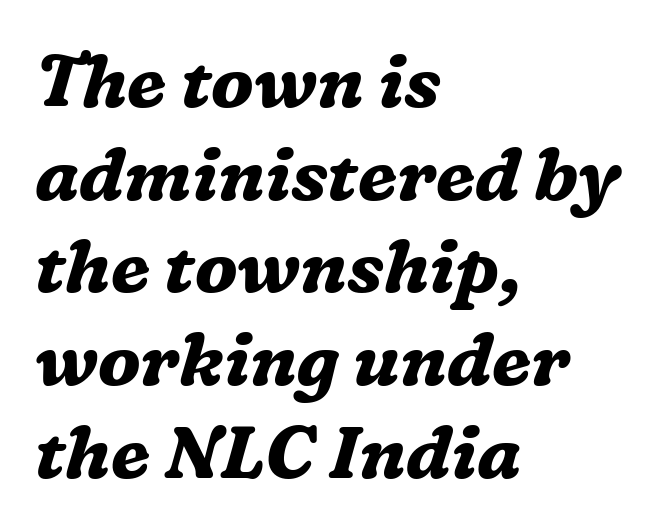
Q: Is the text bold? A: Yes.
Q: Is the text italic (slanted)? A: Yes, it leans right by about 16 degrees.
Q: Is the typeface a serif or a sans-serif typeface? A: Serif.
Q: Is the text underlined? A: No.
Q: How is the paragraph aligned? A: Left-aligned.
Q: Is the spacing between letters normal or unusually wide? A: Normal.
Q: Is the spacing between lines tight, normal or loose? A: Normal.
Q: Width (condensed, normal, or wide)? A: Normal.
Q: Stroke contrast? A: Medium.
Q: x-height? A: Medium.
Q: Monospaced? A: No.
